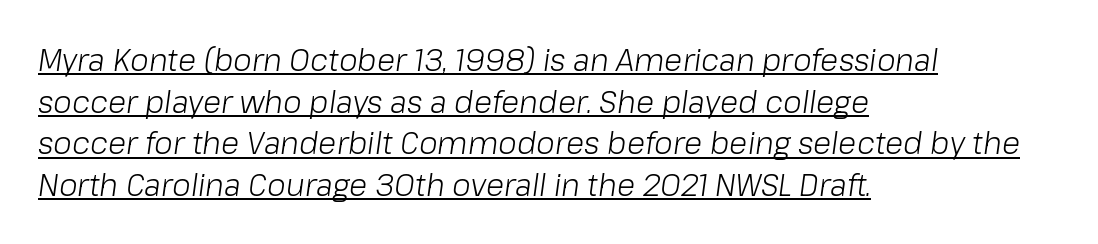
No extra tracking has been applied to these lines. Notice how the passage keeps a crisp vertical edge on the left only. Style check: oblique. A typesetter would call this proportional, since set widths differ per character. Underlining? Definitely there.
